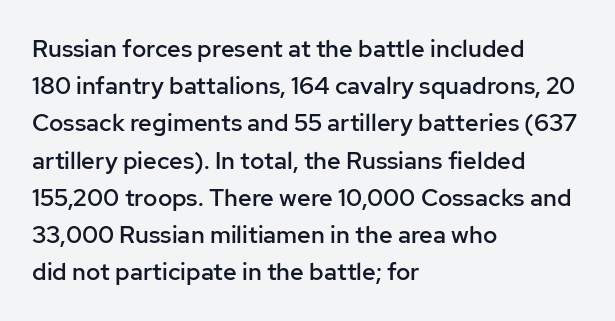
The image shows 24 px text type, upright; set left-aligned, normal line spacing (1.55x), normal letter spacing, not underlined.
